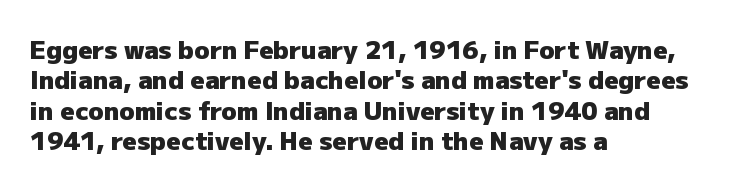
Each line starts at the same left margin while the right side varies. Words appear dense and cohesive because spacing is normal. What weight is shown? A full bold with thick strokes. Nope, not italic — everything's standing straight.
